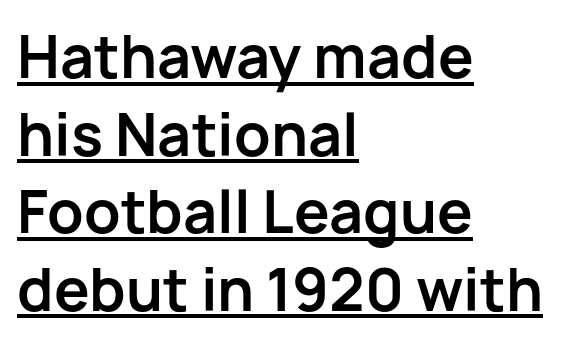
Q: Is the text bold? A: Yes.
Q: Is the text italic (slanted)? A: No, it is upright.
Q: Is the typeface a serif or a sans-serif typeface? A: Sans-serif.
Q: Is the text underlined? A: Yes.
Q: How is the paragraph aligned? A: Left-aligned.
Q: Is the spacing between letters normal or unusually wide? A: Normal.
Q: Is the spacing between lines tight, normal or loose? A: Normal.
Q: Width (condensed, normal, or wide)? A: Normal.
Q: Stroke contrast? A: Low.
Q: x-height? A: Medium.
Q: Monospaced? A: No.
